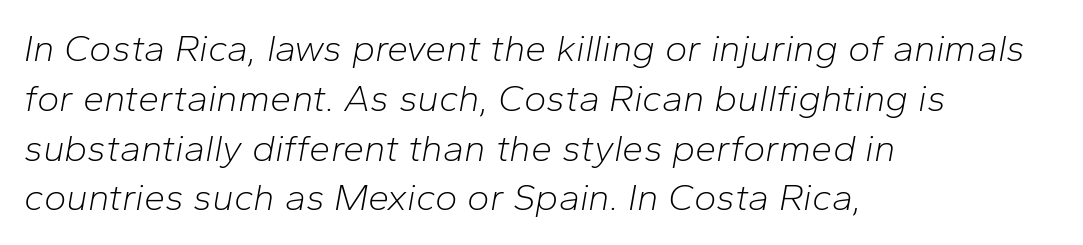
The setting favours the left margin, as ordinary paragraphs usually do. Think of a printed novel: that variable character pitch is what you see here. Summary of weight: not heavy and not bold. The gaps between neighbouring characters are ordinary and unremarkable. Reading down the column, the eye jumps a familiar distance to each next line. Descenders are the only things crossing below the line.
